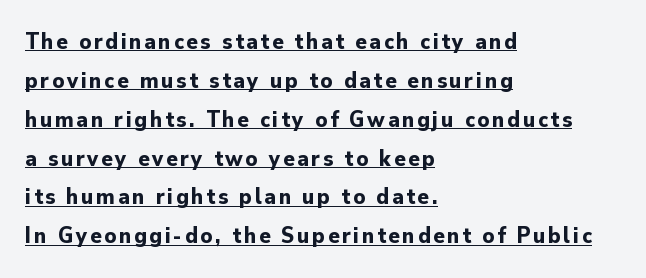
Q: Is the text bold? A: Yes.
Q: Is the text italic (slanted)? A: No, it is upright.
Q: Is the text underlined? A: Yes.
Q: How is the paragraph aligned? A: Left-aligned.
Q: Is the spacing between lines tight, normal or loose? A: Normal.
